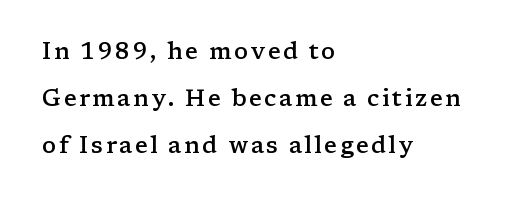
Q: Is the text bold? A: Semi-bold.
Q: Is the text italic (slanted)? A: No, it is upright.
Q: Is the text underlined? A: No.
Q: How is the paragraph aligned? A: Left-aligned.
Q: Is the spacing between lines tight, normal or loose? A: Loose.
